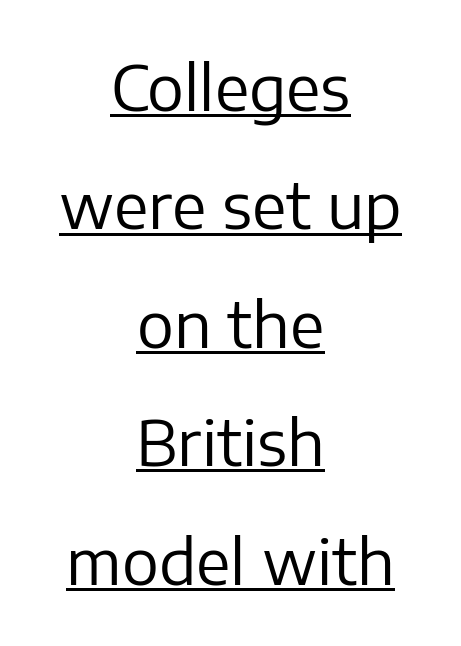
Q: Is the text bold? A: No.
Q: Is the text italic (slanted)? A: No, it is upright.
Q: Is the typeface a serif or a sans-serif typeface? A: Sans-serif.
Q: Is the text underlined? A: Yes.
Q: How is the paragraph aligned? A: Centered.
Q: Is the spacing between letters normal or unusually wide? A: Normal.
Q: Is the spacing between lines tight, normal or loose? A: Loose.
Q: Width (condensed, normal, or wide)? A: Normal.
Q: Stroke contrast? A: Low.
Q: x-height? A: Medium.
Q: Monospaced? A: No.
